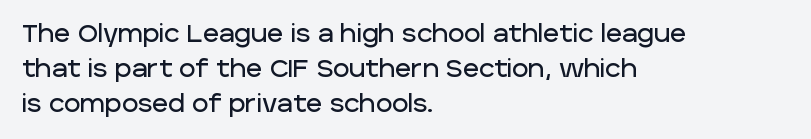
{"italic": "no", "underline": "no", "align": "left", "line_spacing": "normal", "line_spacing_ratio": 1.4, "letter_spacing": "normal", "letter_spacing_em": 0.0, "glyph_px": 25}
